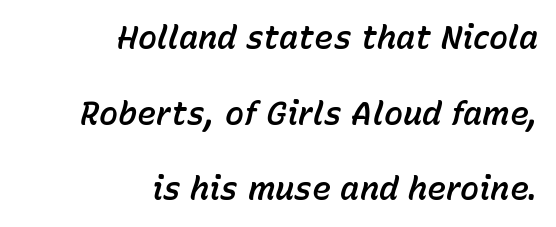
The image shows 32 px text type, italic (leaning right); set right-aligned, loose line spacing (2.36x), normal letter spacing, not underlined; low stroke contrast and a medium x-height.
